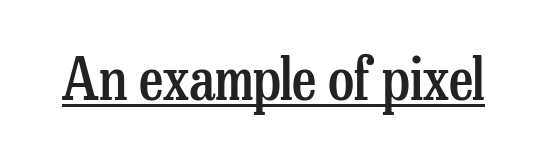
Q: Is the text bold? A: Semi-bold.
Q: Is the text italic (slanted)? A: No, it is upright.
Q: Is the typeface a serif or a sans-serif typeface? A: Serif.
Q: Is the text underlined? A: Yes.
Q: Is the spacing between letters normal or unusually wide? A: Normal.
Q: Width (condensed, normal, or wide)? A: Condensed.
Q: Stroke contrast? A: Low.
Q: x-height? A: Medium.
Q: Monospaced? A: No.
